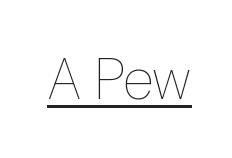
The image shows 58 px thin type, upright; set normal letter spacing, underlined; low stroke contrast and a medium x-height.
